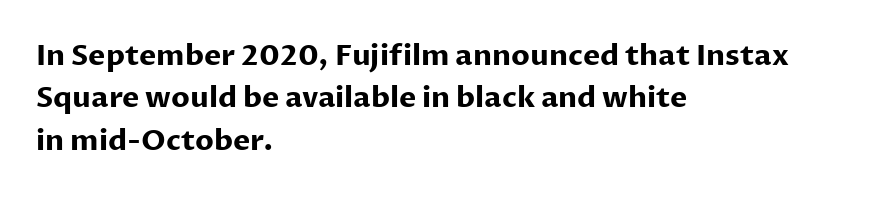
{"serif": "no", "italic": "no", "bold": "yes", "weight": "bold", "width": "normal", "stroke_contrast": "low", "x_height": "medium", "monospaced": "no", "underline": "no", "align": "left", "line_spacing": "normal", "line_spacing_ratio": 1.46, "letter_spacing": "normal", "letter_spacing_em": 0.0, "glyph_px": 29}
